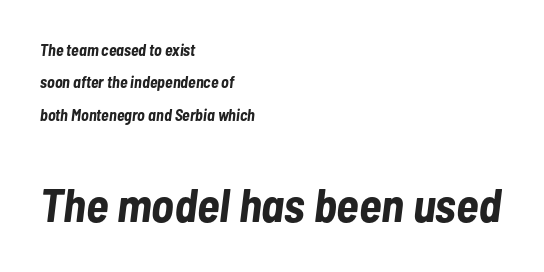
{"italic": "yes", "lean": "right", "slant_degrees": 7, "bold": "yes", "weight": "bold", "width": "condensed", "stroke_contrast": "low", "x_height": "medium", "monospaced": "no", "underline": "no", "align": "left", "line_spacing": "loose", "line_spacing_ratio": 2.02, "letter_spacing": "normal", "letter_spacing_em": 0.0, "larger_block": "second", "size_ratio": 2.94, "glyph_px": 47}
